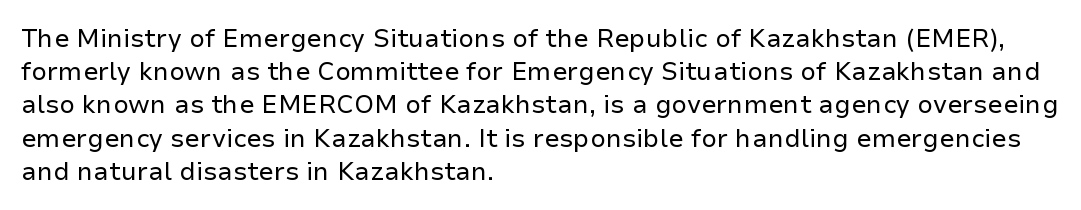
{"italic": "no", "bold": "no", "underline": "no", "align": "left", "line_spacing": "normal", "line_spacing_ratio": 1.33, "letter_spacing": "normal", "letter_spacing_em": 0.0, "glyph_px": 25}
